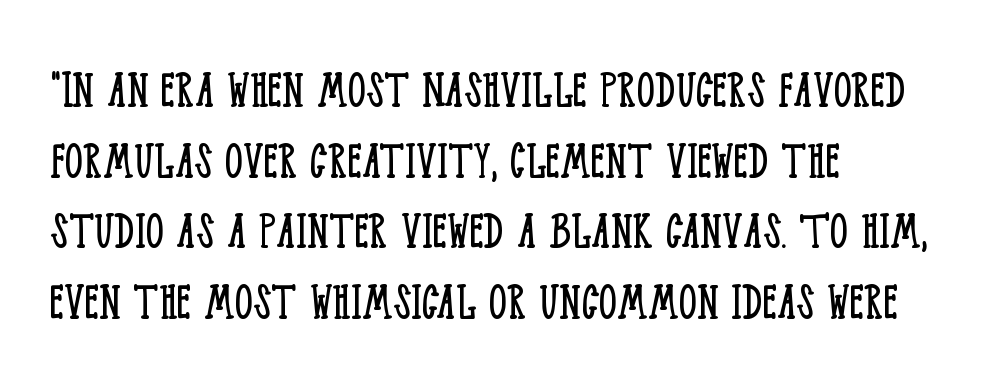
Q: Is the text bold? A: No.
Q: Is the text italic (slanted)? A: No, it is upright.
Q: Is the typeface a serif or a sans-serif typeface? A: Serif.
Q: Is the text underlined? A: No.
Q: How is the paragraph aligned? A: Left-aligned.
Q: Is the spacing between letters normal or unusually wide? A: Normal.
Q: Width (condensed, normal, or wide)? A: Condensed.
Q: Stroke contrast? A: Low.
Q: x-height? A: Large.
Q: Monospaced? A: No.
